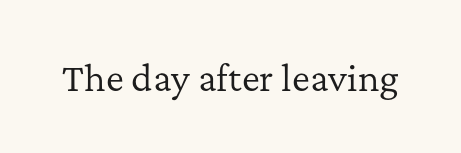
{"serif": "yes", "italic": "no", "bold": "no", "weight": "regular", "width": "normal", "stroke_contrast": "low", "x_height": "medium", "monospaced": "no", "underline": "no", "letter_spacing": "normal", "letter_spacing_em": 0.0, "glyph_px": 34}
